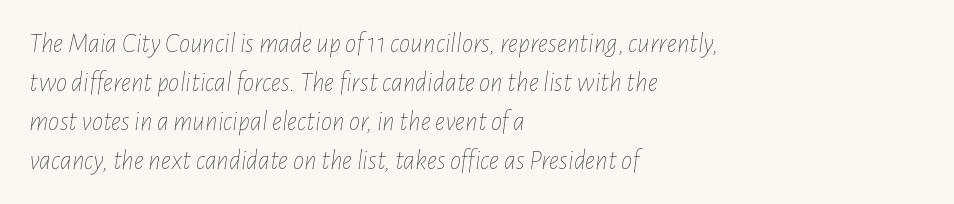
{"italic": "yes", "lean": "right", "slant_degrees": 7, "bold": "no", "weight": "thin", "width": "condensed", "stroke_contrast": "low", "x_height": "medium", "monospaced": "no", "underline": "no", "align": "left", "line_spacing": "normal", "line_spacing_ratio": 1.39, "letter_spacing": "normal", "letter_spacing_em": 0.0, "glyph_px": 28}
